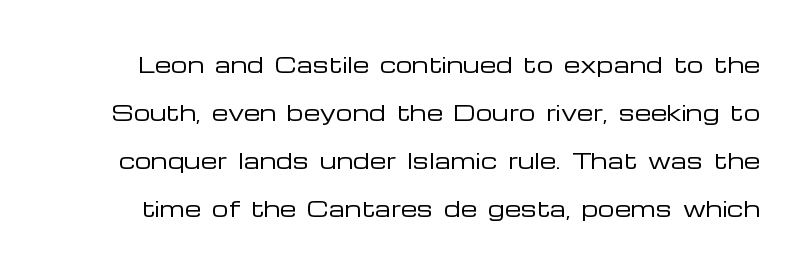
Vertical strokes here are truly vertical. Tracking here is standard; glyphs follow each other at the usual distance. The lines are spread far apart with generous leading. The words here are not underlined.
